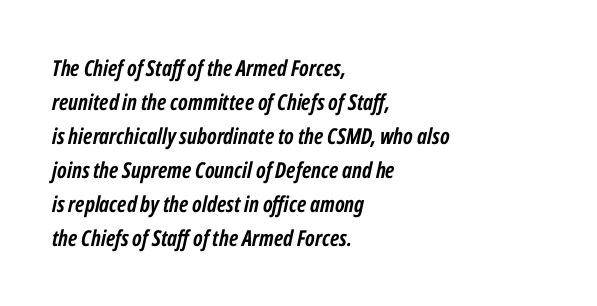
No word sits above an underline. Tracking here is standard; glyphs follow each other at the usual distance. The specimen reads as italic at a glance. One glance says typical: line gaps are just what's usual.
